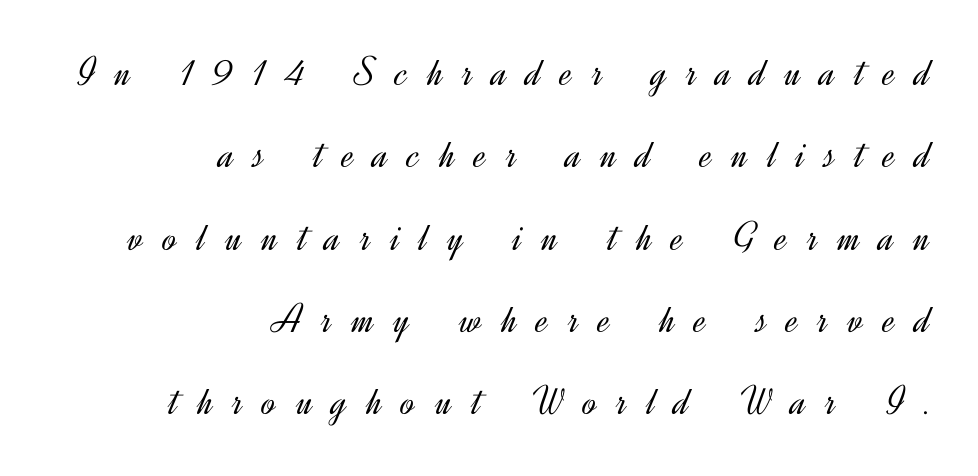
The image shows 42 px light sans-serif type; set right-aligned, loose line spacing (1.96x), unusually wide letter spacing (+0.47 em), not underlined; a small x-height.
